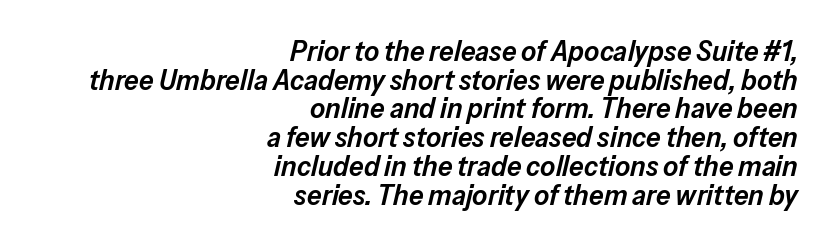
The passage is arranged like a letterhead date or caption credit — flush right. The glyphs are unaccompanied by any horizontal stroke below them. Here the designer chose a conventional face with non-uniform glyph widths. A semibold gives these letters moderate extra thickness, short of bold. If you measured baseline to baseline, you'd find a short distance. These lines keep a tight, regular rhythm from letter to letter.
